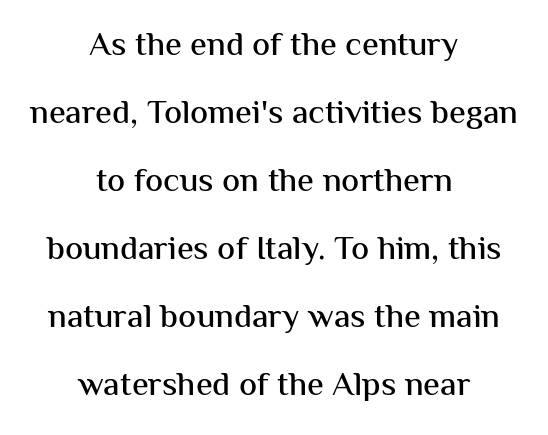
The image shows 34 px sans-serif type, upright; set centered, loose line spacing (2.0x), normal letter spacing, not underlined; medium stroke contrast and a medium x-height.
